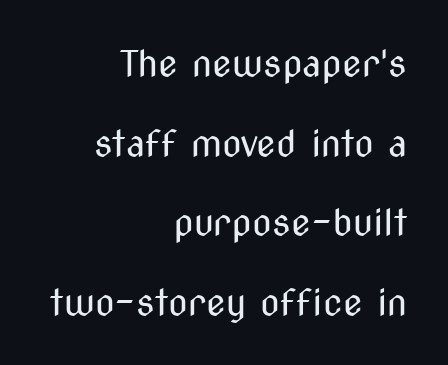
Right-aligned paragraph, ragged on the left. Type without underlining. Each letter keeps its own natural width here, so spacing adapts to shape. Rendered with straight, roman letterforms.
